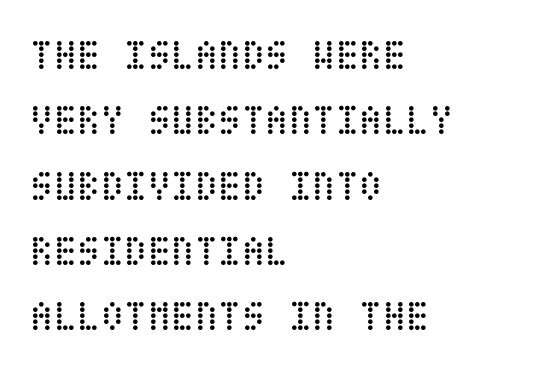
Q: Is the text bold? A: No.
Q: Is the text italic (slanted)? A: No, it is upright.
Q: Is the text underlined? A: No.
Q: How is the paragraph aligned? A: Left-aligned.
Q: Is the spacing between letters normal or unusually wide? A: Normal.
Q: Is the spacing between lines tight, normal or loose? A: Normal.
Q: Width (condensed, normal, or wide)? A: Condensed.
Q: Stroke contrast? A: Low.
Q: x-height? A: Large.
